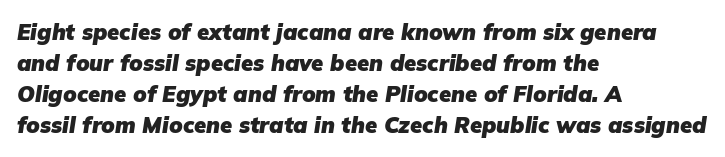
Letter spacing: default. This rendering features lettering with no underline. The whole block is typeset with a tilt. Students, observe: this is what conventionally led text looks like.
